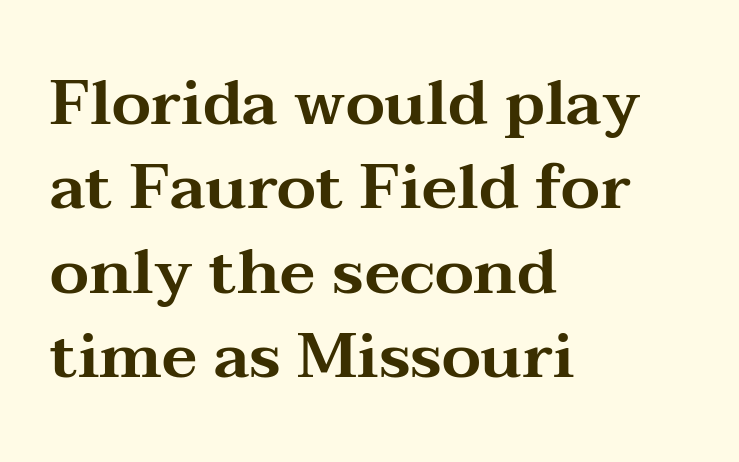
Q: Is the text italic (slanted)? A: No, it is upright.
Q: Is the typeface a serif or a sans-serif typeface? A: Serif.
Q: Is the text underlined? A: No.
Q: How is the paragraph aligned? A: Left-aligned.
Q: Is the spacing between letters normal or unusually wide? A: Normal.
Q: Is the spacing between lines tight, normal or loose? A: Normal.
Q: Width (condensed, normal, or wide)? A: Wide.
Q: Stroke contrast? A: Medium.
Q: x-height? A: Medium.
Q: Monospaced? A: No.
